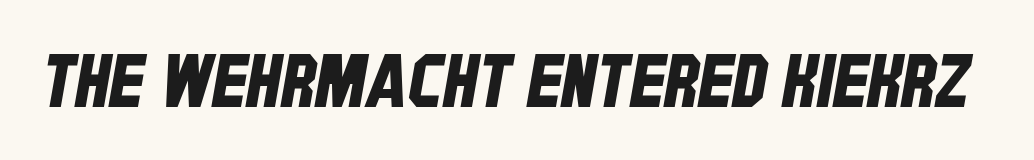
Q: Is the typeface a serif or a sans-serif typeface? A: Sans-serif.
Q: Is the text underlined? A: No.
Q: Is the spacing between letters normal or unusually wide? A: Normal.
Q: Width (condensed, normal, or wide)? A: Condensed.
Q: Stroke contrast? A: Low.
Q: x-height? A: Large.
Q: Monospaced? A: No.
